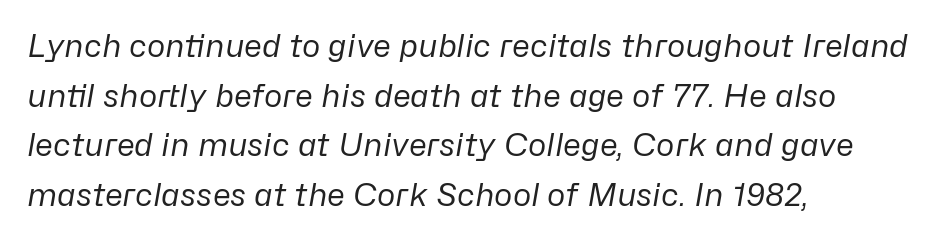
Q: Is the text bold? A: No.
Q: Is the text italic (slanted)? A: Yes, it leans right by about 10 degrees.
Q: Is the text underlined? A: No.
Q: How is the paragraph aligned? A: Left-aligned.
Q: Is the spacing between letters normal or unusually wide? A: Normal.
Q: Is the spacing between lines tight, normal or loose? A: Normal.
Q: Width (condensed, normal, or wide)? A: Normal.
Q: Stroke contrast? A: Low.
Q: x-height? A: Medium.
Q: Monospaced? A: No.
